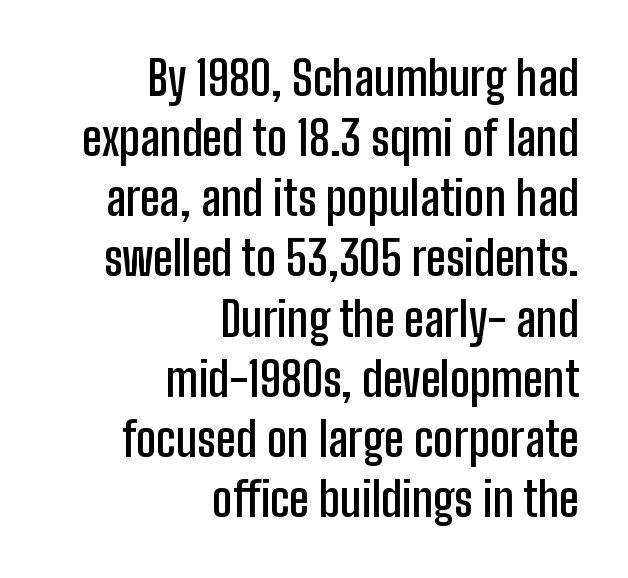
Q: Is the text bold? A: Semi-bold.
Q: Is the text italic (slanted)? A: No, it is upright.
Q: Is the typeface a serif or a sans-serif typeface? A: Sans-serif.
Q: Is the text underlined? A: No.
Q: How is the paragraph aligned? A: Right-aligned.
Q: Is the spacing between letters normal or unusually wide? A: Normal.
Q: Is the spacing between lines tight, normal or loose? A: Normal.
Q: Width (condensed, normal, or wide)? A: Condensed.
Q: Stroke contrast? A: Low.
Q: x-height? A: Medium.
Q: Monospaced? A: No.
